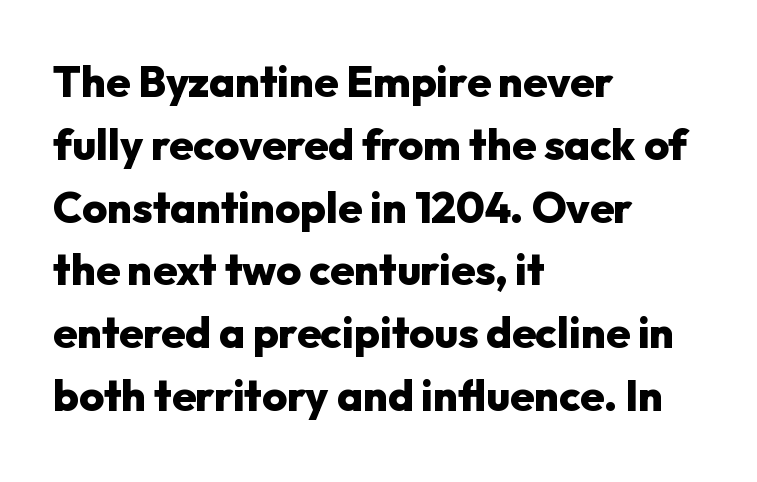
{"serif": "no", "italic": "no", "bold": "yes", "weight": "heavy", "width": "normal", "stroke_contrast": "low", "x_height": "medium", "monospaced": "no", "underline": "no", "align": "left", "line_spacing": "normal", "line_spacing_ratio": 1.46, "letter_spacing": "normal", "letter_spacing_em": 0.0, "glyph_px": 43}
